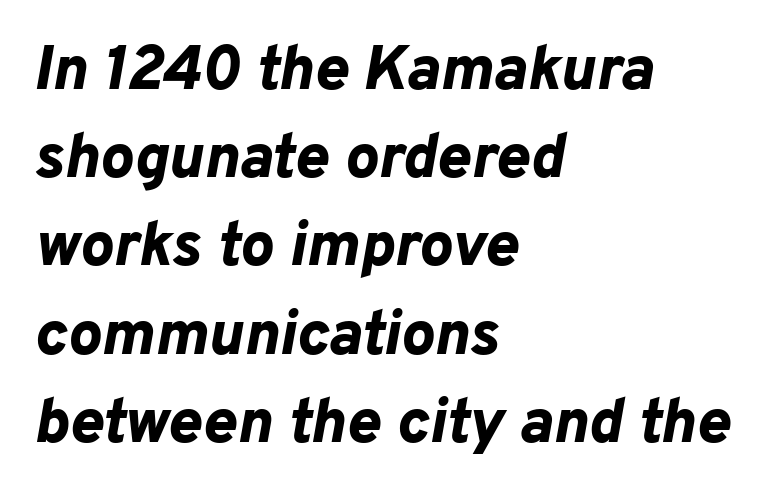
These lines sit exactly where default settings would place them. Spacing verdict: proportional, widths tailored to each character. Spacing between characters is what you'd get straight out of the box. Characters are canted at an angle relative to the baseline's perpendicular. Reading down the block, your eye returns to a fixed left position each line.
